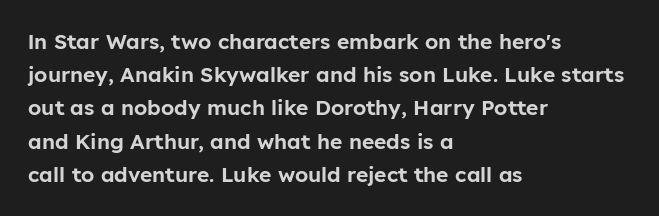
Q: Is the text italic (slanted)? A: No, it is upright.
Q: Is the text underlined? A: No.
Q: How is the paragraph aligned? A: Left-aligned.
Q: Is the spacing between letters normal or unusually wide? A: Normal.
Q: Is the spacing between lines tight, normal or loose? A: Normal.
